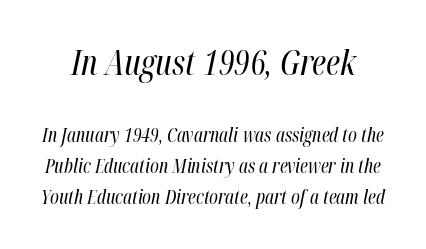
The image shows 34 px regular-weight, condensed type, italic (leaning right); set normal line spacing (1.64x), normal letter spacing, not underlined; the first (top) block is 1.79x larger; high stroke contrast and a medium x-height.
